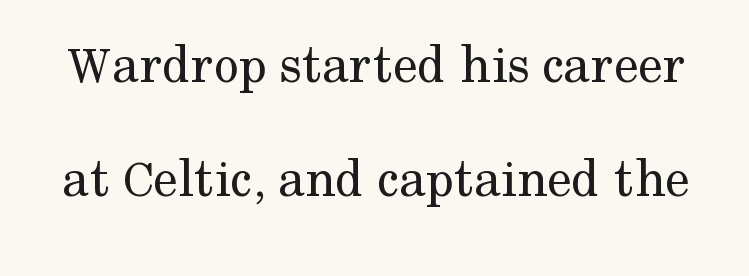
The image shows 55 px regular-weight serif type, upright; set loose line spacing (2.08x), normal letter spacing, not underlined; medium stroke contrast and a medium x-height.
